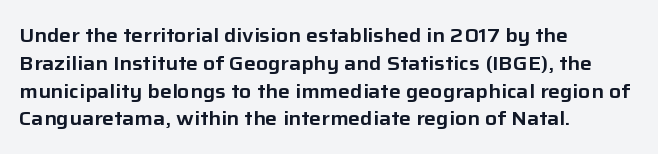
The image shows 20 px text type, upright; set left-aligned, normal line spacing (1.39x), normal letter spacing, not underlined.
